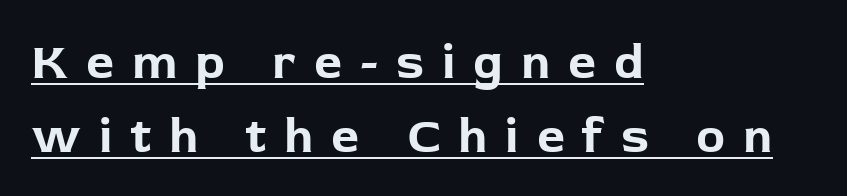
Q: Is the text bold? A: Yes.
Q: Is the text italic (slanted)? A: No, it is upright.
Q: Is the typeface a serif or a sans-serif typeface? A: Sans-serif.
Q: Is the text underlined? A: Yes.
Q: How is the paragraph aligned? A: Left-aligned.
Q: Is the spacing between letters normal or unusually wide? A: Unusually wide.
Q: Is the spacing between lines tight, normal or loose? A: Normal.
Q: Width (condensed, normal, or wide)? A: Normal.
Q: Stroke contrast? A: Low.
Q: x-height? A: Medium.
Q: Monospaced? A: No.
